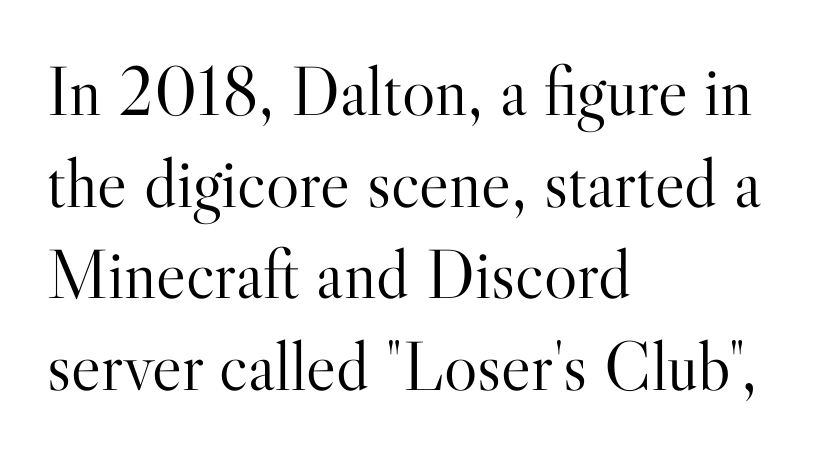
Q: Is the text bold? A: No.
Q: Is the text italic (slanted)? A: No, it is upright.
Q: Is the typeface a serif or a sans-serif typeface? A: Serif.
Q: Is the text underlined? A: No.
Q: How is the paragraph aligned? A: Left-aligned.
Q: Is the spacing between letters normal or unusually wide? A: Normal.
Q: Is the spacing between lines tight, normal or loose? A: Normal.
Q: Width (condensed, normal, or wide)? A: Normal.
Q: Stroke contrast? A: High.
Q: x-height? A: Small.
Q: Monospaced? A: No.
